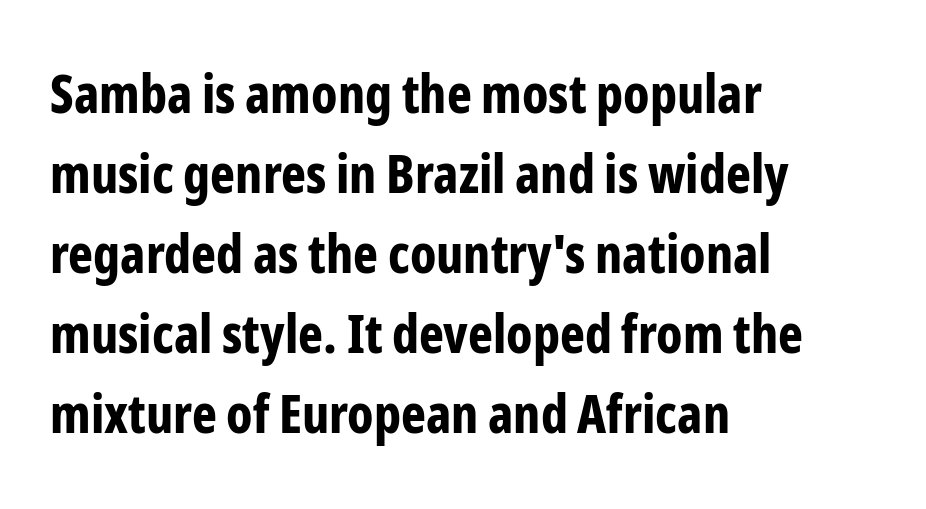
Q: Is the text bold? A: Yes.
Q: Is the text italic (slanted)? A: No, it is upright.
Q: Is the typeface a serif or a sans-serif typeface? A: Sans-serif.
Q: Is the text underlined? A: No.
Q: How is the paragraph aligned? A: Left-aligned.
Q: Is the spacing between letters normal or unusually wide? A: Normal.
Q: Is the spacing between lines tight, normal or loose? A: Normal.
Q: Width (condensed, normal, or wide)? A: Condensed.
Q: Stroke contrast? A: Low.
Q: x-height? A: Medium.
Q: Monospaced? A: No.
